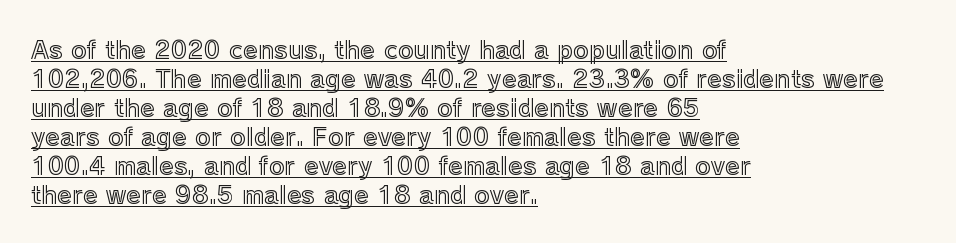
No extra tracking has been applied to these lines. Short and long lines alike share a common starting point at left. The specimen includes a rule beneath the text block's lines. Designer's note — italics off, roman on.
